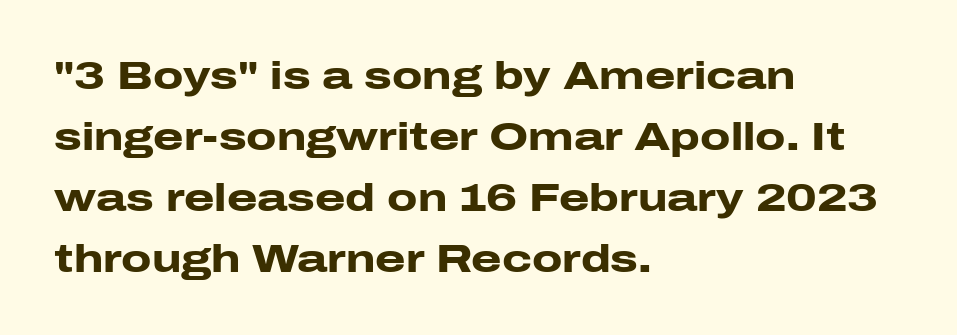
A full-strength bold gives these letters their thick strokes. Regarding leading, the lines here are spaced in the standard way. You could not count columns in this text — the font is proportionally spaced. Is there any slant? The stems are plumb. Standard letterfit; no display-style spreading of the glyphs.
